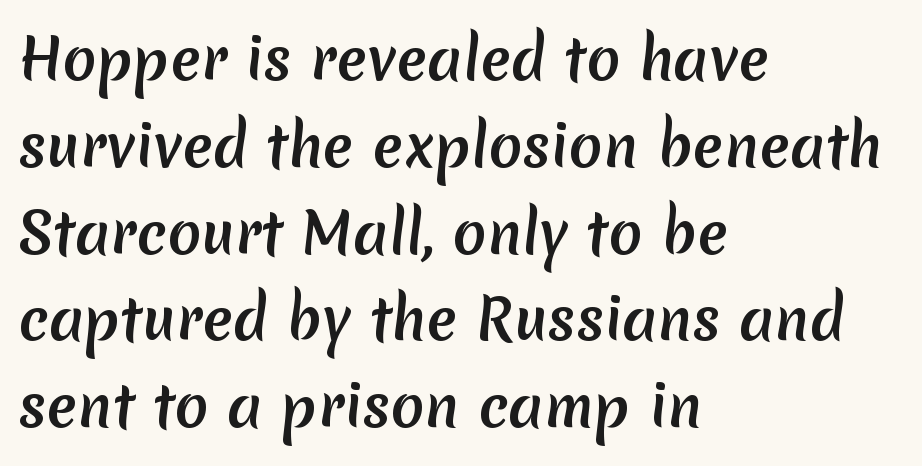
{"serif": "no", "width": "normal", "stroke_contrast": "medium", "x_height": "medium", "monospaced": "no", "underline": "no", "align": "left", "line_spacing": "normal", "line_spacing_ratio": 1.55, "letter_spacing": "normal", "letter_spacing_em": 0.0, "glyph_px": 56}
